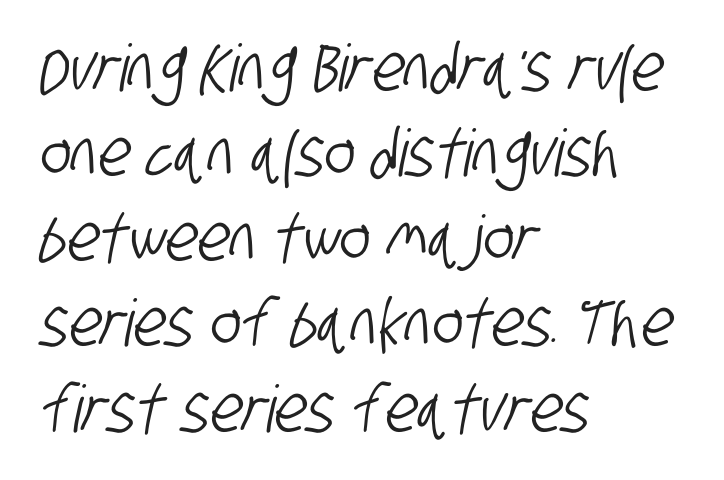
{"serif": "no", "width": "condensed", "stroke_contrast": "low", "x_height": "large", "monospaced": "no", "underline": "no", "align": "left", "line_spacing": "normal", "line_spacing_ratio": 1.31, "letter_spacing": "normal", "letter_spacing_em": 0.0, "glyph_px": 65}
